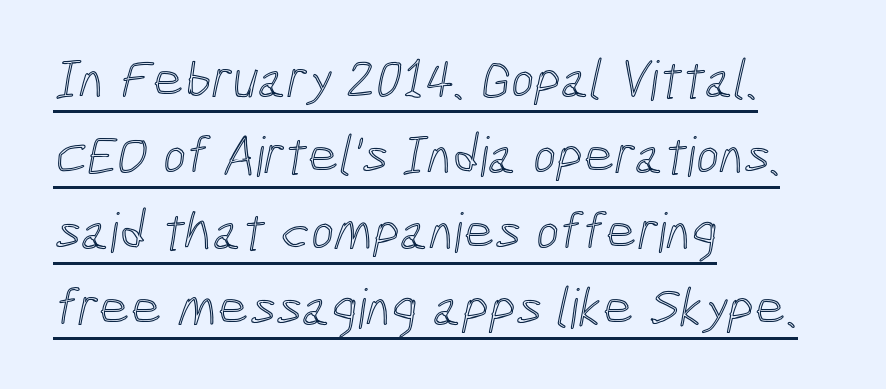
This rendering uses left alignment, leaving the right contour irregular. A continuous stroke trails under the words, as in a hyperlink. The lines sit at an ordinary, default distance from one another. The letterforms sit shoulder to shoulder at normal distance. The rendering uses natural spacing where letterforms have individual widths.
